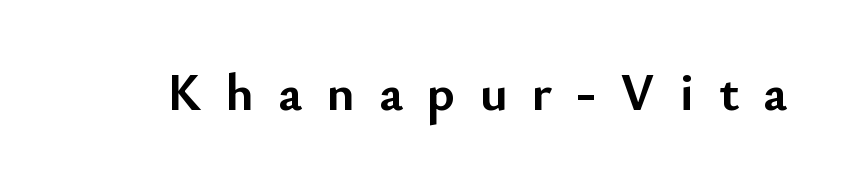
{"serif": "no", "italic": "no", "bold": "yes", "weight": "semibold", "width": "normal", "stroke_contrast": "low", "x_height": "small", "monospaced": "no", "underline": "no", "letter_spacing": "wide", "letter_spacing_em": 0.47, "glyph_px": 52}
